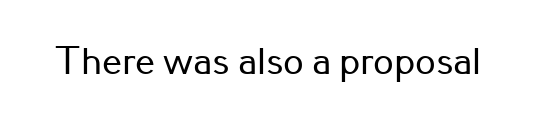
The image shows 40 px sans-serif type, upright; set normal letter spacing, not underlined; low stroke contrast and a small x-height.
